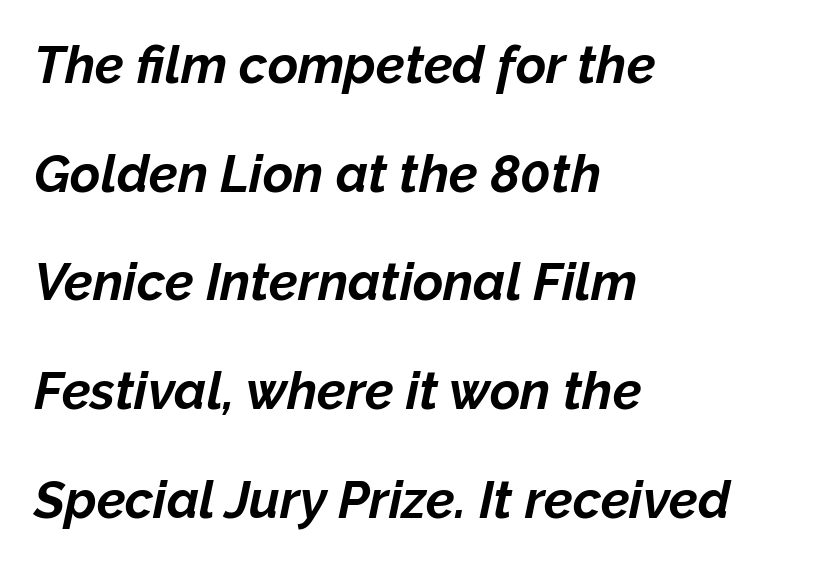
Strokes here are thick enough to call this a true bold. Does the leading feel generous? Absolutely, it's lavish. Horizontally, the lines are justified to the leading edge only. Does the lettering tilt? It does — this is italic.
